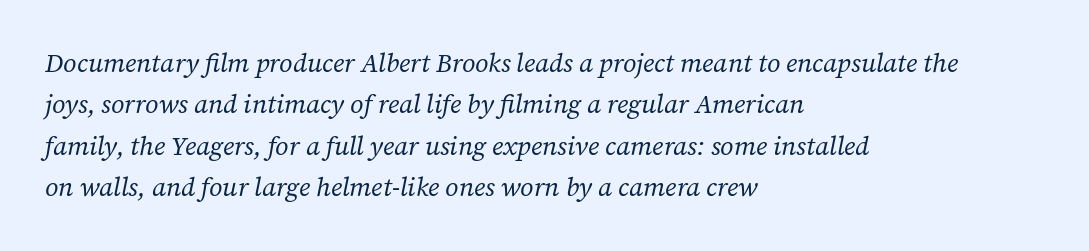
{"italic": "yes", "lean": "right", "slant_degrees": 12, "bold": "no", "underline": "no", "align": "left", "line_spacing": "normal", "line_spacing_ratio": 1.59, "letter_spacing": "normal", "letter_spacing_em": 0.0, "glyph_px": 26}
